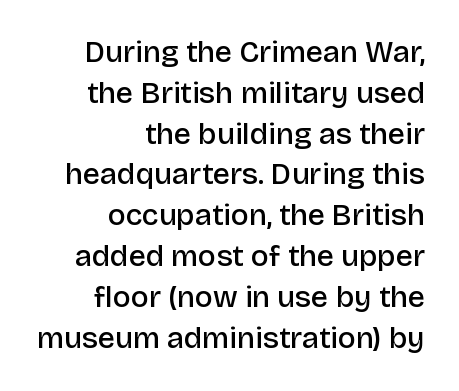
This sample has the flowing, uneven cadence of proportional lettering. The letters are semibold — heavier than regular but short of a full bold. A student would call this right alignment; a typographer would say flush right, rag left. The lines sit at an ordinary, default distance from one another.
